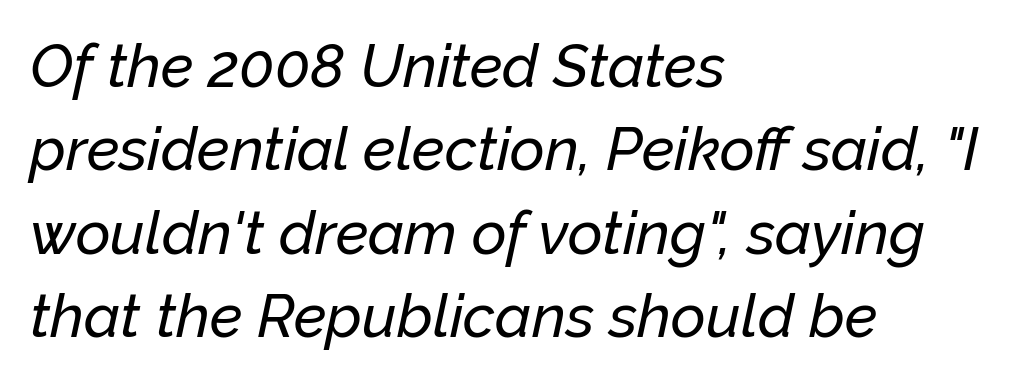
{"italic": "yes", "lean": "right", "slant_degrees": 12, "width": "normal", "stroke_contrast": "low", "x_height": "medium", "monospaced": "no", "underline": "no", "align": "left", "line_spacing": "normal", "line_spacing_ratio": 1.39, "letter_spacing": "normal", "letter_spacing_em": 0.0, "glyph_px": 60}
